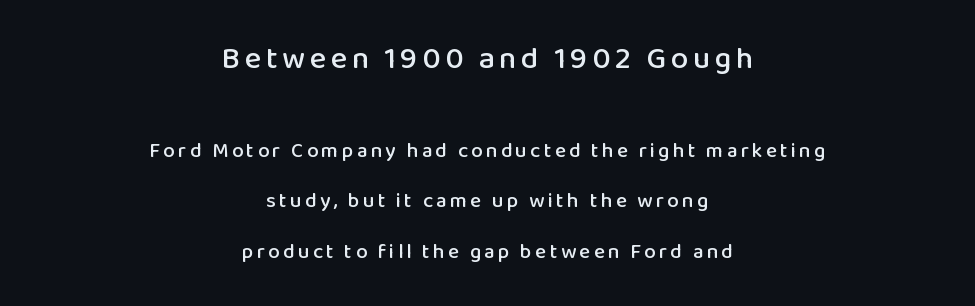
Q: Is the text italic (slanted)? A: No, it is upright.
Q: Is the typeface a serif or a sans-serif typeface? A: Sans-serif.
Q: Is the text underlined? A: No.
Q: How is the paragraph aligned? A: Centered.
Q: Is the spacing between lines tight, normal or loose? A: Loose.
Q: Which block of text is set in a larger size, the first (top) or the second (bottom)? A: The first (top) one.
Q: Width (condensed, normal, or wide)? A: Normal.
Q: Stroke contrast? A: Low.
Q: x-height? A: Medium.
Q: Monospaced? A: No.
